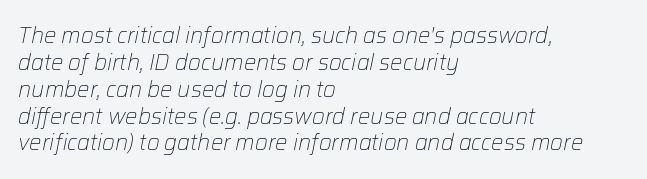
Short note: letters normally spaced. Is the stroke heavy? The answer is a plain regular-or-lighter. In CSS terms this would be text-align: left. Underline: absent. The face used here has a pronounced slope to its letters.
